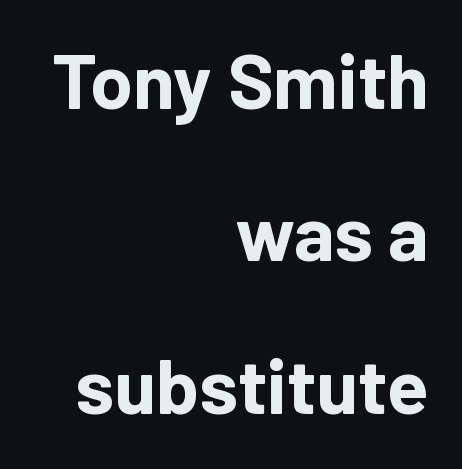
Q: Is the text bold? A: Yes.
Q: Is the text italic (slanted)? A: No, it is upright.
Q: Is the typeface a serif or a sans-serif typeface? A: Sans-serif.
Q: Is the text underlined? A: No.
Q: How is the paragraph aligned? A: Right-aligned.
Q: Is the spacing between letters normal or unusually wide? A: Normal.
Q: Is the spacing between lines tight, normal or loose? A: Loose.
Q: Width (condensed, normal, or wide)? A: Normal.
Q: Stroke contrast? A: Low.
Q: x-height? A: Medium.
Q: Monospaced? A: No.
